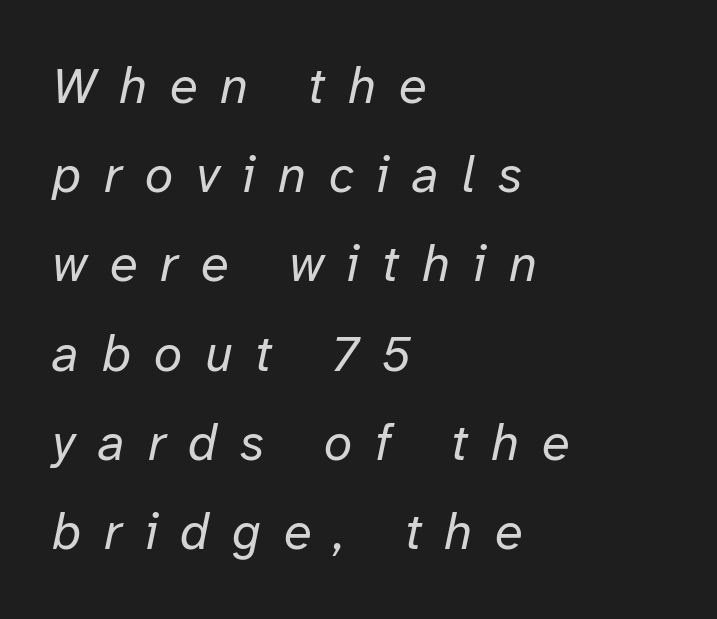
Character widths vary here, with narrow letters taking less room than wide ones. Notice how the stems are inclined rather than vertical — that's the hallmark of italics. You could only call the tracking loose — the letters float apart. Heft: none added — not bold. Has an underline been added? It has not.
